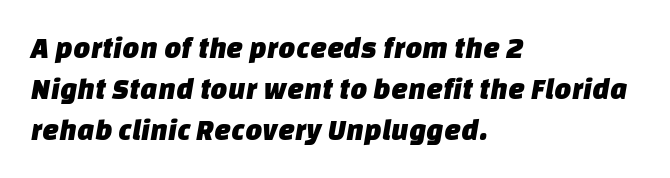
Q: Is the typeface a serif or a sans-serif typeface? A: Sans-serif.
Q: Is the text underlined? A: No.
Q: How is the paragraph aligned? A: Left-aligned.
Q: Is the spacing between letters normal or unusually wide? A: Normal.
Q: Is the spacing between lines tight, normal or loose? A: Normal.
Q: Width (condensed, normal, or wide)? A: Normal.
Q: Stroke contrast? A: Low.
Q: x-height? A: Large.
Q: Monospaced? A: No.
